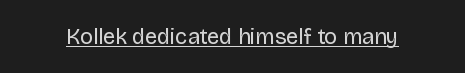
Does a line run under the words? Yes, clearly. Each word holds together tightly as a unit, with standard inter-letter gaps. When letters stand straight like this, we call the style roman or upright. Compared with a typical body face, this is equally light or lighter still.
